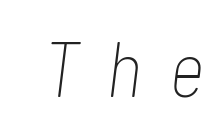
Lines of text with bare space underneath. Compared with a typical body face, this is equally light or lighter still. The face used here has a pronounced slope to its letters. Looks like regular typesetting: each glyph gets only the width it needs. Spacing between characters has been opened up far beyond the box default.
